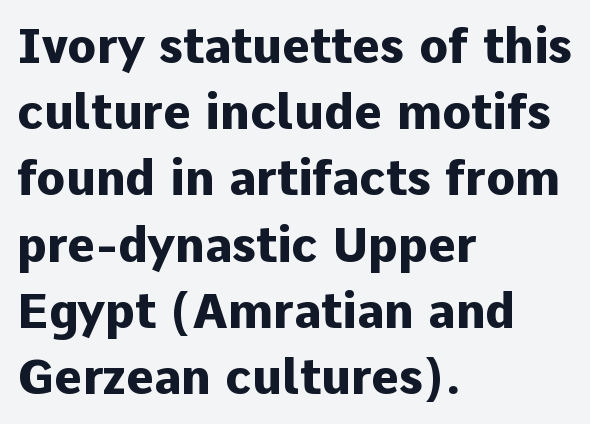
Q: Is the text bold? A: Yes.
Q: Is the text italic (slanted)? A: No, it is upright.
Q: Is the typeface a serif or a sans-serif typeface? A: Sans-serif.
Q: Is the text underlined? A: No.
Q: How is the paragraph aligned? A: Left-aligned.
Q: Is the spacing between letters normal or unusually wide? A: Normal.
Q: Is the spacing between lines tight, normal or loose? A: Normal.
Q: Width (condensed, normal, or wide)? A: Normal.
Q: Stroke contrast? A: Low.
Q: x-height? A: Medium.
Q: Monospaced? A: No.
